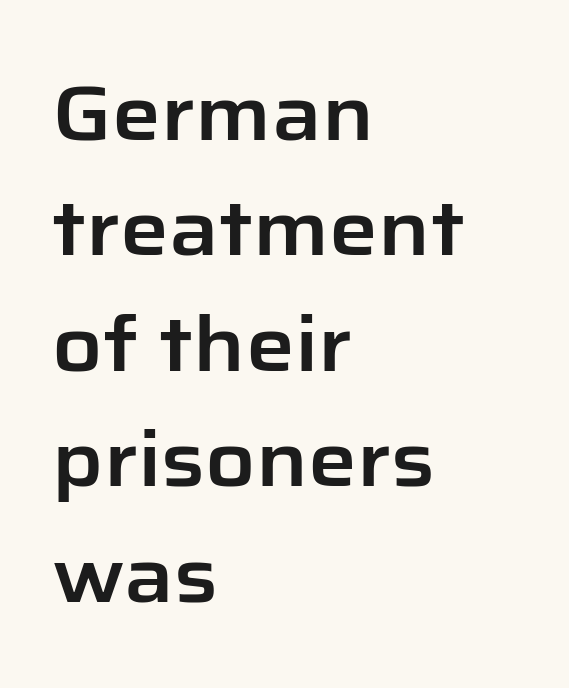
Q: Is the text italic (slanted)? A: No, it is upright.
Q: Is the typeface a serif or a sans-serif typeface? A: Sans-serif.
Q: Is the text underlined? A: No.
Q: How is the paragraph aligned? A: Left-aligned.
Q: Is the spacing between letters normal or unusually wide? A: Normal.
Q: Is the spacing between lines tight, normal or loose? A: Normal.
Q: Width (condensed, normal, or wide)? A: Normal.
Q: Stroke contrast? A: Low.
Q: x-height? A: Medium.
Q: Monospaced? A: No.
